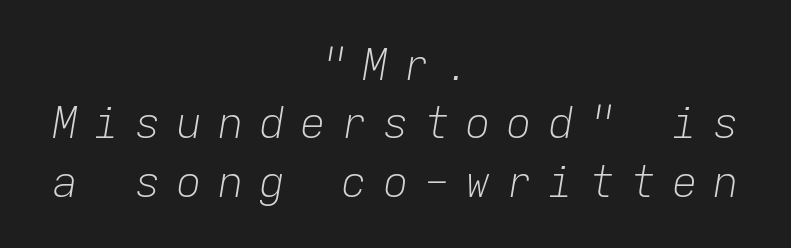
Horizontal bands of white between lines are of average thickness. The font is comparable to plain body text, perhaps lighter. Every character here occupies the same horizontal width, giving the sample a typewriter-like rhythm. The passage shown is not underscored anywhere. Emphasis-style slanted type is in use. Spacing between characters has been opened up far beyond the box default.
